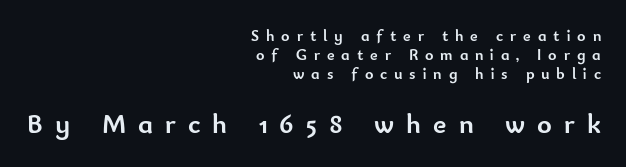
The image shows 28 px semibold sans-serif type, upright; set right-aligned, line spacing 1.19x, unusually wide letter spacing (+0.43 em), not underlined; the second (bottom) block is 1.75x larger; low stroke contrast and a small x-height.
